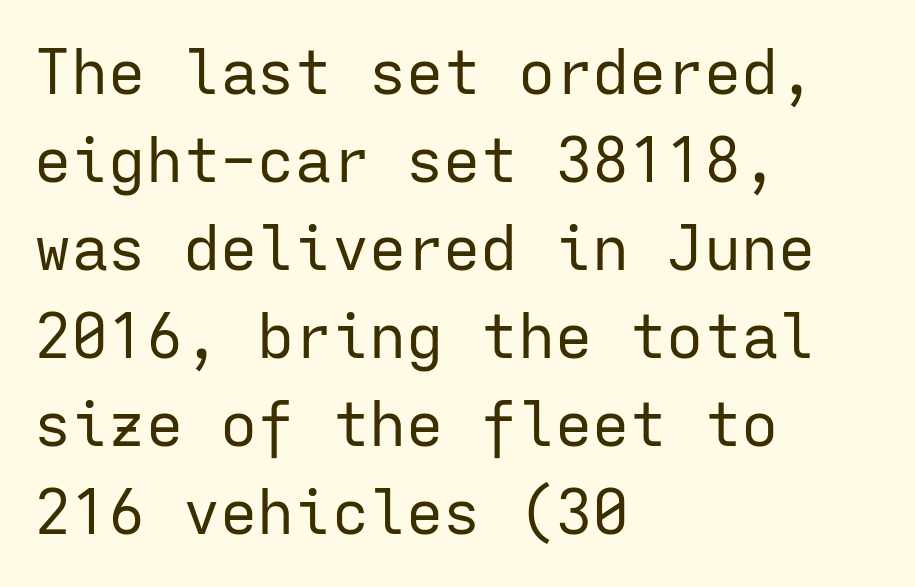
A bare baseline throughout the passage. The specimen reads as upright at a glance. Weight: not bold — regular or lighter. Line beginnings align vertically; line endings do not. The passage shown stacks its lines at a standard gap. Are there feet on the stems? There aren't — it's a sans.
